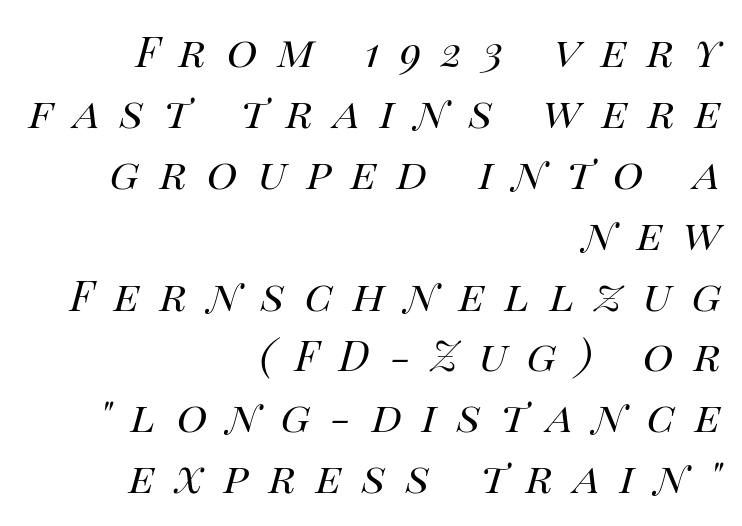
The image shows 42 px regular-weight type, italic (leaning right); set right-aligned, normal line spacing (1.45x), unusually wide letter spacing (+0.48 em), not underlined; high stroke contrast and a large x-height.
